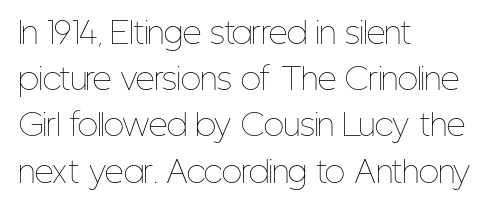
Q: Is the text bold? A: No.
Q: Is the text italic (slanted)? A: No, it is upright.
Q: Is the text underlined? A: No.
Q: How is the paragraph aligned? A: Left-aligned.
Q: Is the spacing between letters normal or unusually wide? A: Normal.
Q: Is the spacing between lines tight, normal or loose? A: Normal.
Q: Width (condensed, normal, or wide)? A: Condensed.
Q: Stroke contrast? A: Low.
Q: x-height? A: Medium.
Q: Monospaced? A: No.
